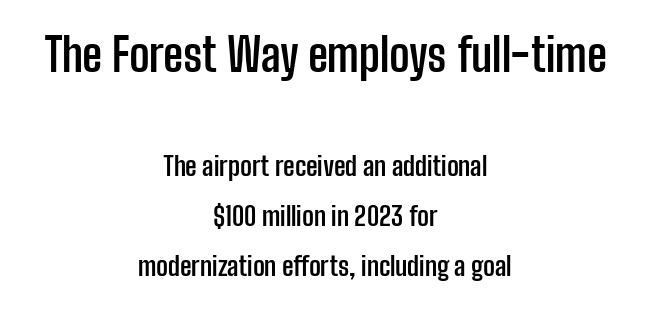
I'd describe the lettering as bold — thick and assertive. The rendering uses a large line-height, opening up the rows. The face used here is proportionally spaced, like ordinary book or web type. Spacing between characters is what you'd get straight out of the box. Quick note: underline off. If you folded the block vertically in half, each line would mirror itself in length.
